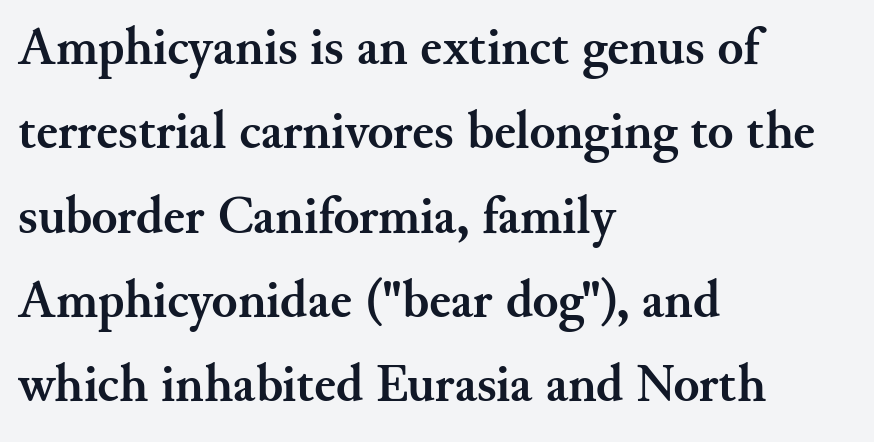
Q: Is the text bold? A: Yes.
Q: Is the text italic (slanted)? A: No, it is upright.
Q: Is the typeface a serif or a sans-serif typeface? A: Serif.
Q: Is the text underlined? A: No.
Q: How is the paragraph aligned? A: Left-aligned.
Q: Is the spacing between letters normal or unusually wide? A: Normal.
Q: Is the spacing between lines tight, normal or loose? A: Normal.
Q: Width (condensed, normal, or wide)? A: Normal.
Q: Stroke contrast? A: Medium.
Q: x-height? A: Small.
Q: Monospaced? A: No.
